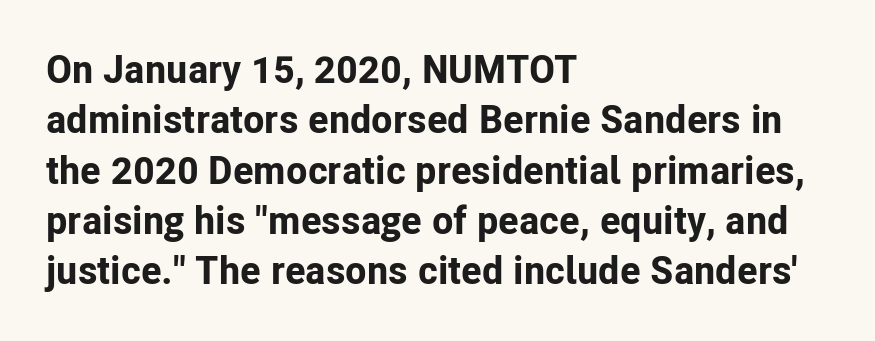
{"serif": "no", "italic": "no", "bold": "yes", "weight": "bold", "width": "normal", "stroke_contrast": "low", "x_height": "medium", "monospaced": "no", "underline": "no", "align": "left", "line_spacing": "normal", "line_spacing_ratio": 1.29, "letter_spacing": "normal", "letter_spacing_em": 0.0, "glyph_px": 39}
